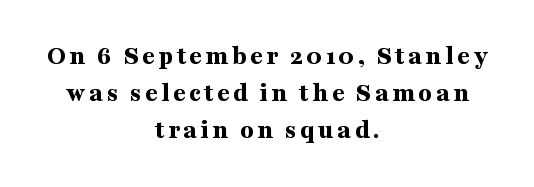
Students, observe: this is what conventionally led text looks like. The whitespace from short lines is split evenly between both sides. The zone under the glyphs is completely vacant. Is there any slant? The stems are plumb.
